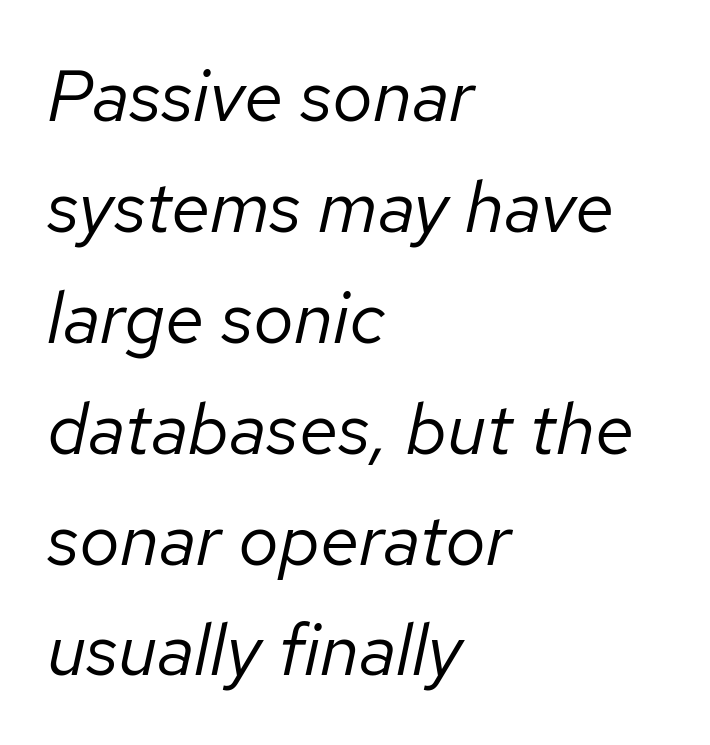
Q: Is the text bold? A: No.
Q: Is the text italic (slanted)? A: Yes, it leans right by about 12 degrees.
Q: Is the text underlined? A: No.
Q: How is the paragraph aligned? A: Left-aligned.
Q: Is the spacing between letters normal or unusually wide? A: Normal.
Q: Is the spacing between lines tight, normal or loose? A: Normal.
Q: Width (condensed, normal, or wide)? A: Normal.
Q: Stroke contrast? A: Low.
Q: x-height? A: Medium.
Q: Monospaced? A: No.
